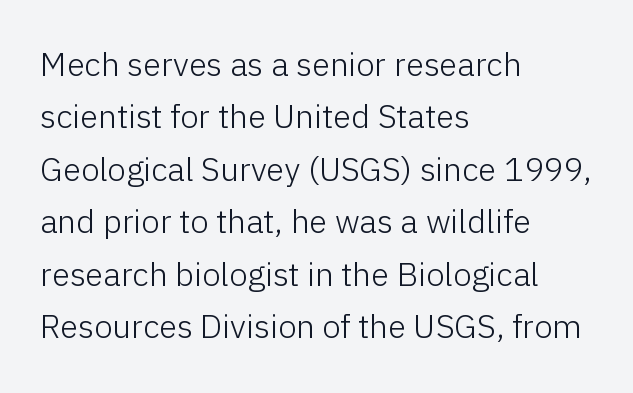
{"serif": "no", "italic": "no", "bold": "no", "weight": "light", "width": "normal", "stroke_contrast": "low", "x_height": "medium", "monospaced": "no", "underline": "no", "align": "left", "line_spacing": "normal", "line_spacing_ratio": 1.59, "letter_spacing": "normal", "letter_spacing_em": 0.0, "glyph_px": 33}
